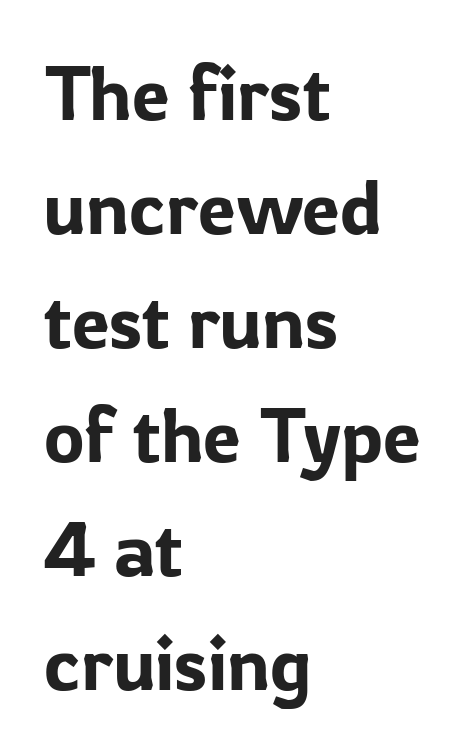
Q: Is the text italic (slanted)? A: No, it is upright.
Q: Is the typeface a serif or a sans-serif typeface? A: Sans-serif.
Q: Is the text underlined? A: No.
Q: How is the paragraph aligned? A: Left-aligned.
Q: Is the spacing between letters normal or unusually wide? A: Normal.
Q: Is the spacing between lines tight, normal or loose? A: Normal.
Q: Width (condensed, normal, or wide)? A: Normal.
Q: Stroke contrast? A: Low.
Q: x-height? A: Medium.
Q: Monospaced? A: No.
